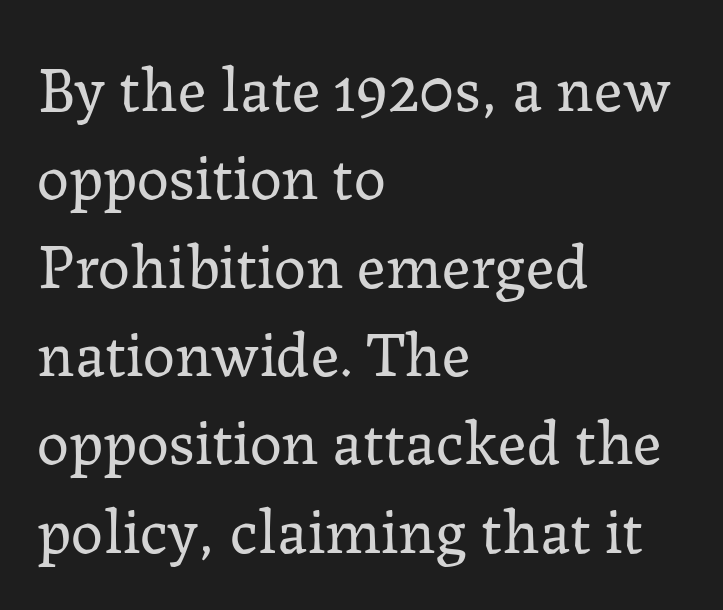
The typesetting does not lean heavy: it is not bold. The string is rendered with underlining switched off. The lettering holds an erect, upright posture throughout. All the whitespace from short lines collects on the right. This block has exactly the height ordinary leading produces. Students, note that the glyphs here touch the page at normal intervals.
